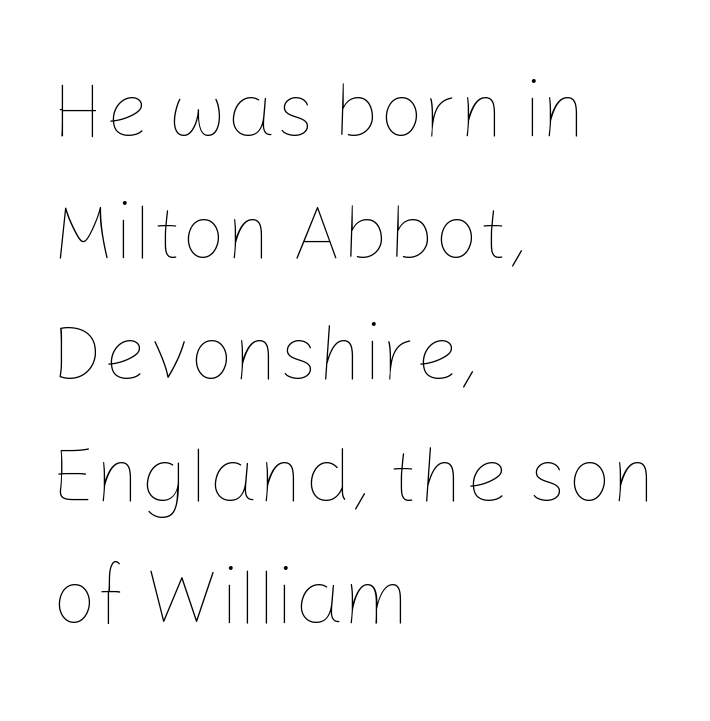
Q: Is the text bold? A: No.
Q: Is the text italic (slanted)? A: No, it is upright.
Q: Is the text underlined? A: No.
Q: How is the paragraph aligned? A: Left-aligned.
Q: Is the spacing between letters normal or unusually wide? A: Normal.
Q: Is the spacing between lines tight, normal or loose? A: Normal.
Q: Width (condensed, normal, or wide)? A: Normal.
Q: Stroke contrast? A: Low.
Q: x-height? A: Medium.
Q: Monospaced? A: No.
